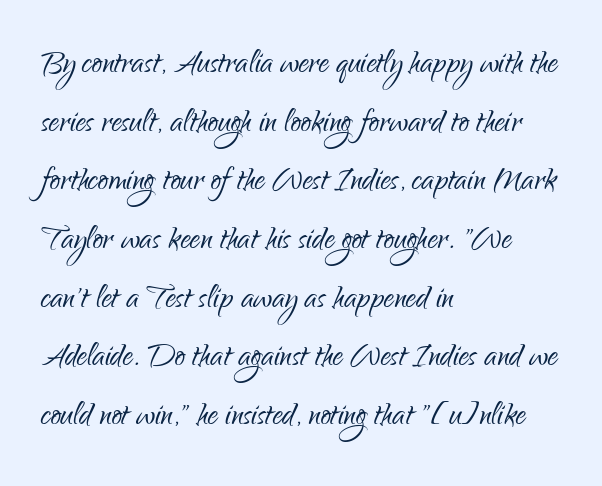
{"serif": "no", "bold": "no", "weight": "light", "width": "condensed", "stroke_contrast": "low", "x_height": "small", "monospaced": "no", "underline": "no", "align": "left", "line_spacing": "normal", "line_spacing_ratio": 1.43, "letter_spacing": "normal", "letter_spacing_em": 0.0, "glyph_px": 41}
